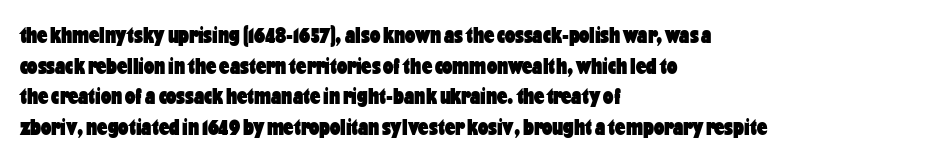
The image shows 23 px bold type, upright; set left-aligned, normal line spacing (1.33x), normal letter spacing, not underlined.
